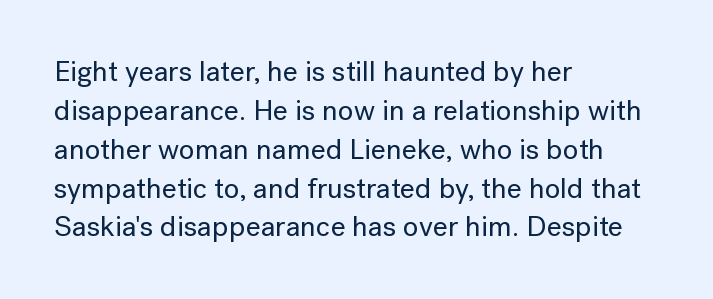
The image shows 29 px sans-serif type, upright; set left-aligned, normal line spacing (1.34x), normal letter spacing, not underlined; low stroke contrast and a medium x-height.
